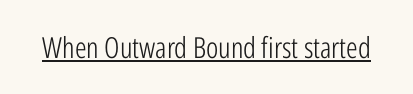
{"serif": "no", "italic": "no", "bold": "no", "weight": "light", "width": "condensed", "stroke_contrast": "low", "x_height": "medium", "monospaced": "no", "underline": "yes", "letter_spacing": "normal", "letter_spacing_em": 0.0, "glyph_px": 29}
